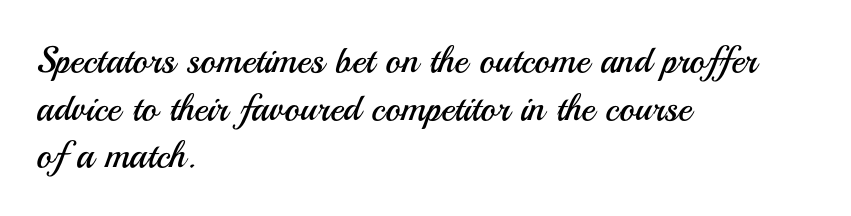
The image shows 37 px regular-weight sans-serif type; set left-aligned, normal line spacing (1.29x), normal letter spacing, not underlined; medium stroke contrast and a small x-height.
